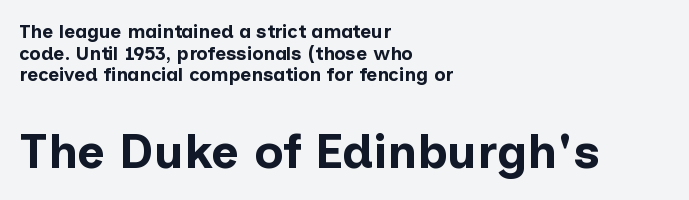
This sample has the flowing, uneven cadence of proportional lettering. Ordinary non-slanted type is in use. The font family rendered here belongs to the sans-serif group. Does the copy run flush right? No — it runs flush left. You could call the tracking neutral — neither tight nor loose.
